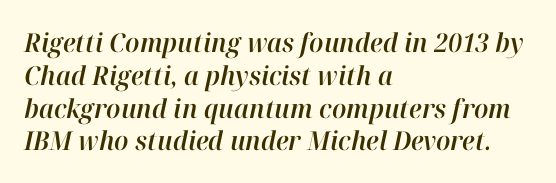
The image shows 26 px text type, italic (leaning right); set left-aligned, normal line spacing (1.26x), normal letter spacing, not underlined.
